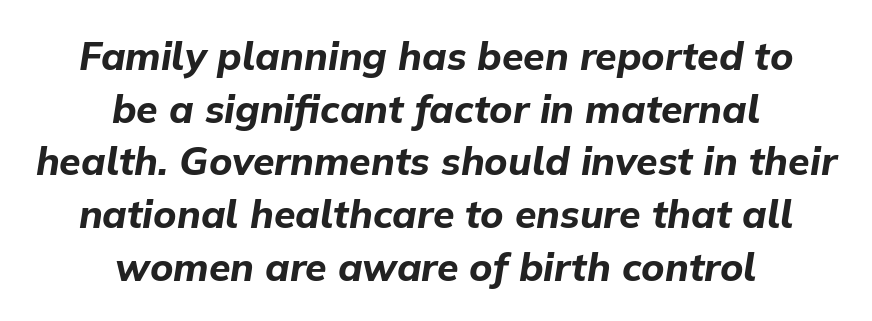
{"italic": "yes", "lean": "right", "slant_degrees": 9, "bold": "yes", "weight": "bold", "width": "normal", "stroke_contrast": "low", "x_height": "medium", "monospaced": "no", "underline": "no", "align": "center", "line_spacing": "normal", "line_spacing_ratio": 1.35, "letter_spacing": "normal", "letter_spacing_em": 0.0, "glyph_px": 39}
